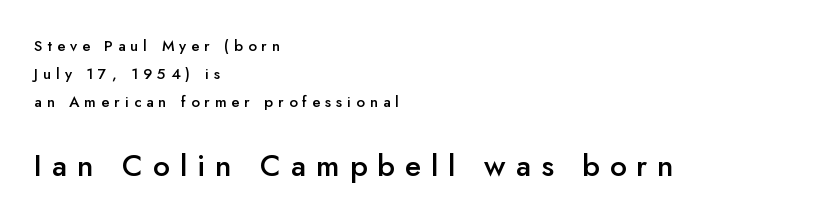
Q: Is the text bold? A: Semi-bold.
Q: Is the text italic (slanted)? A: No, it is upright.
Q: Is the typeface a serif or a sans-serif typeface? A: Sans-serif.
Q: Is the text underlined? A: No.
Q: How is the paragraph aligned? A: Left-aligned.
Q: Is the spacing between letters normal or unusually wide? A: Unusually wide.
Q: Which block of text is set in a larger size, the first (top) or the second (bottom)? A: The second (bottom) one.
Q: Width (condensed, normal, or wide)? A: Normal.
Q: Stroke contrast? A: Low.
Q: x-height? A: Small.
Q: Monospaced? A: No.
